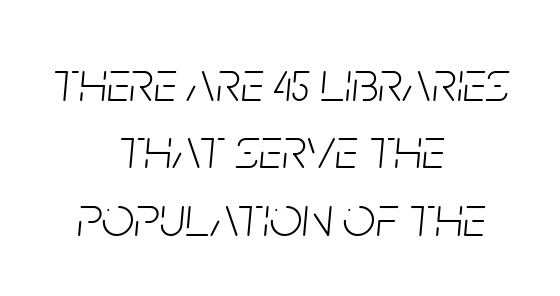
Q: Is the text bold? A: No.
Q: Is the text italic (slanted)? A: Yes, it leans right by about 5 degrees.
Q: Is the text underlined? A: No.
Q: How is the paragraph aligned? A: Centered.
Q: Is the spacing between letters normal or unusually wide? A: Normal.
Q: Width (condensed, normal, or wide)? A: Condensed.
Q: Stroke contrast? A: Low.
Q: x-height? A: Large.
Q: Monospaced? A: No.
